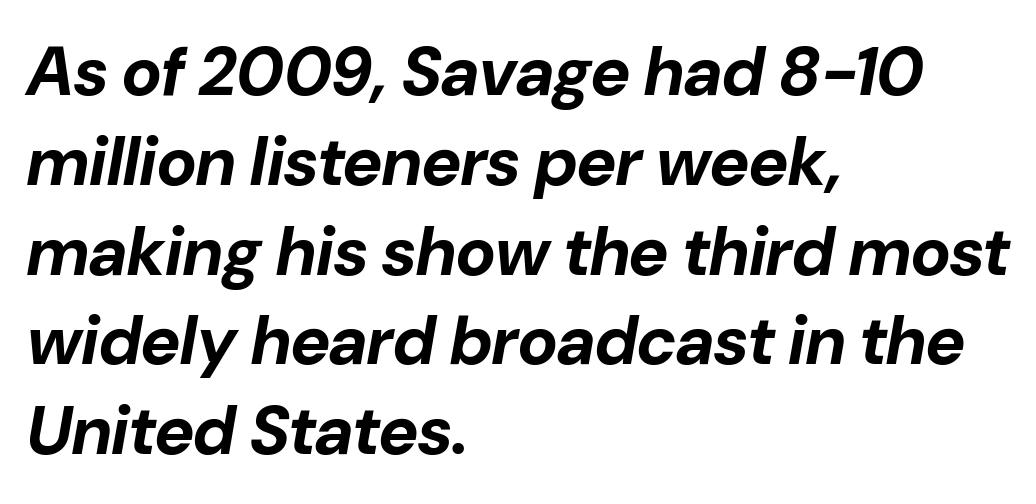
The image shows 68 px bold type, italic (leaning right); set left-aligned, normal line spacing (1.32x), normal letter spacing, not underlined; low stroke contrast and a medium x-height.
